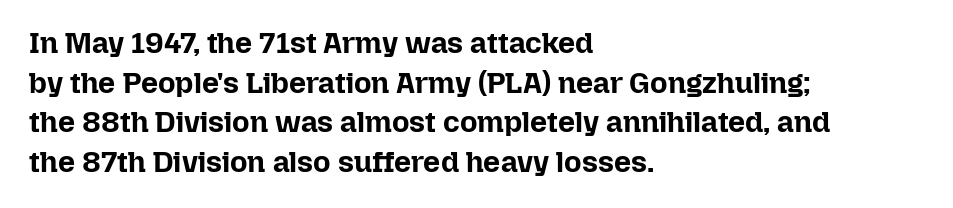
The image shows 30 px bold type, upright; set left-aligned, normal line spacing (1.32x), normal letter spacing, not underlined; low stroke contrast and a medium x-height.
